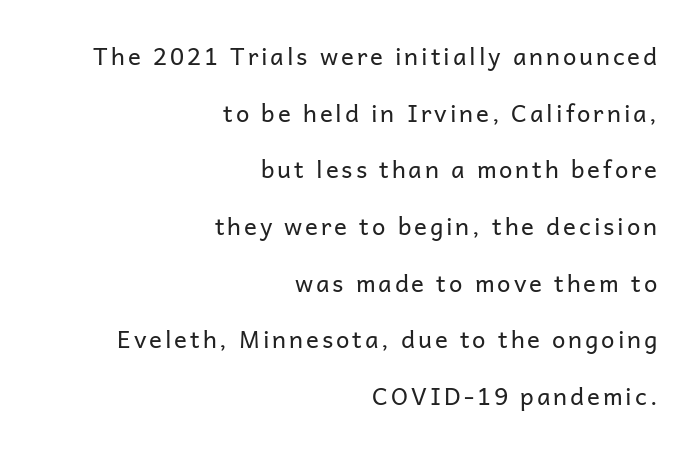
{"italic": "no", "bold": "no", "underline": "no", "align": "right", "line_spacing": "loose", "line_spacing_ratio": 2.36, "glyph_px": 24}
